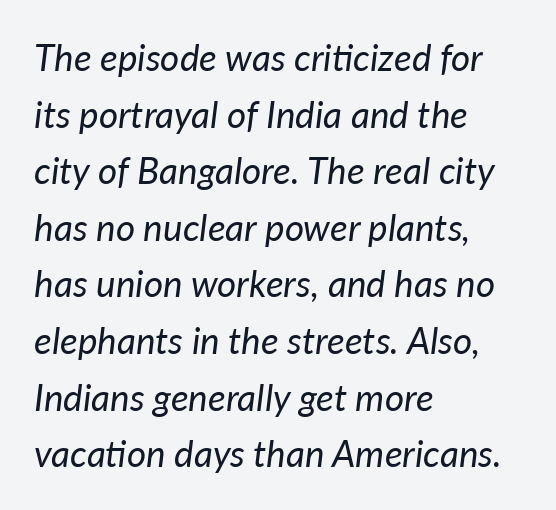
Compared with a centered layout, this one pins lines to the left instead. The string is rendered with underlining switched off. These lines were composed using italics. The line-height multiplier appears to be the usual default. Ink coverage per letter is moderate at most.
